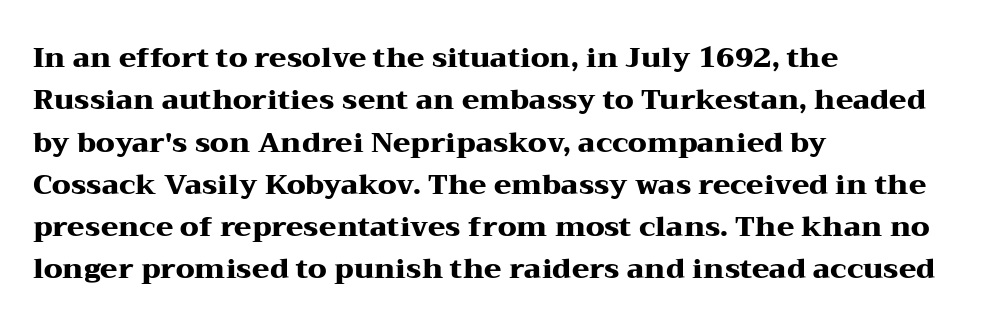
Left-aligned paragraph, ragged on the right. A typesetter would label this face a serif. This rendering leaves character spacing at its baseline value. Descender tails drop into unmarked territory. Vertical strokes here are truly vertical.
